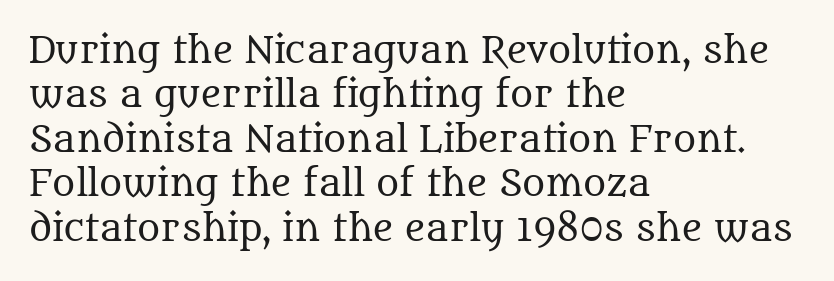
The image shows 35 px regular-weight serif type, upright; set left-aligned, normal line spacing (1.27x), normal letter spacing, not underlined; medium stroke contrast and a large x-height.
